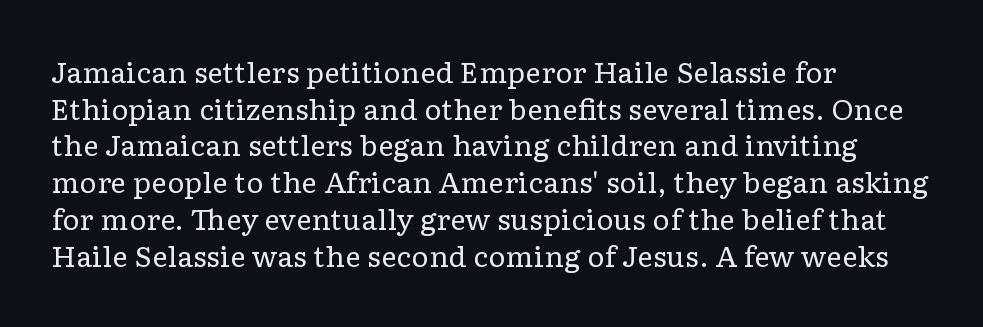
The image shows 27 px text type, upright; set left-aligned, normal line spacing (1.36x), normal letter spacing, not underlined.
